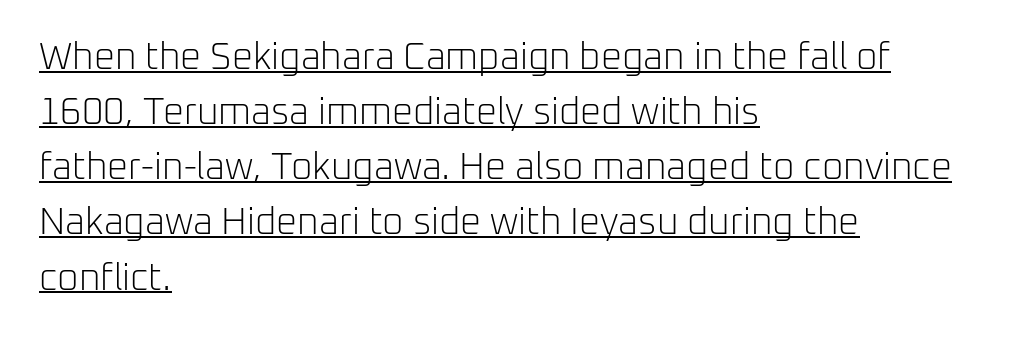
Q: Is the text bold? A: No.
Q: Is the text italic (slanted)? A: No, it is upright.
Q: Is the typeface a serif or a sans-serif typeface? A: Sans-serif.
Q: Is the text underlined? A: Yes.
Q: How is the paragraph aligned? A: Left-aligned.
Q: Is the spacing between letters normal or unusually wide? A: Normal.
Q: Is the spacing between lines tight, normal or loose? A: Normal.
Q: Width (condensed, normal, or wide)? A: Normal.
Q: Stroke contrast? A: Low.
Q: x-height? A: Medium.
Q: Monospaced? A: No.
